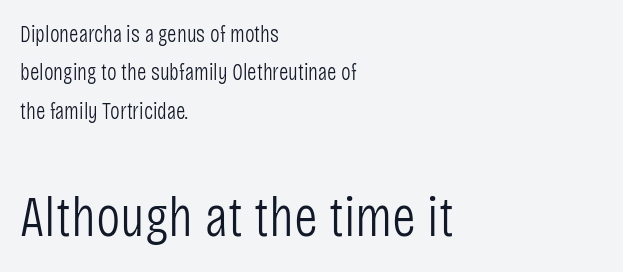
The image shows 58 px light, condensed sans-serif type, upright; set left-aligned, normal line spacing (1.67x), normal letter spacing, not underlined; the second (bottom) block is 2.52x larger; low stroke contrast and a large x-height.
